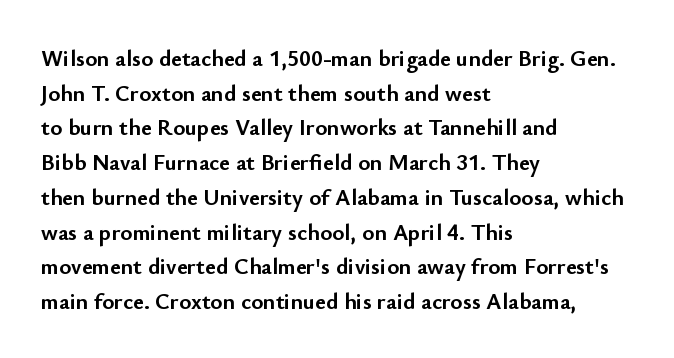
Every stem runs plumb, perpendicular to the baseline. The typesetting leans heavy: a genuine bold. Anything drawn beneath the words? Only blank space. The paragraph shown leans on its left margin. In terms of letterspacing, this is plain default setting. The space between consecutive lines is moderate.
